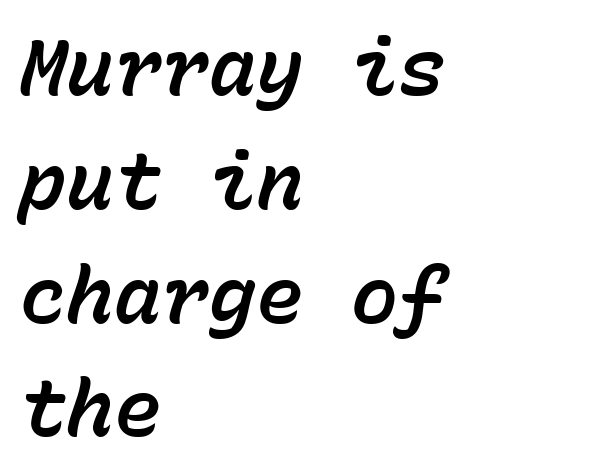
Q: Is the text italic (slanted)? A: Yes, it leans right by about 15 degrees.
Q: Is the text underlined? A: No.
Q: How is the paragraph aligned? A: Left-aligned.
Q: Is the spacing between letters normal or unusually wide? A: Normal.
Q: Is the spacing between lines tight, normal or loose? A: Normal.
Q: Width (condensed, normal, or wide)? A: Normal.
Q: Stroke contrast? A: Low.
Q: x-height? A: Medium.
Q: Monospaced? A: Yes.
